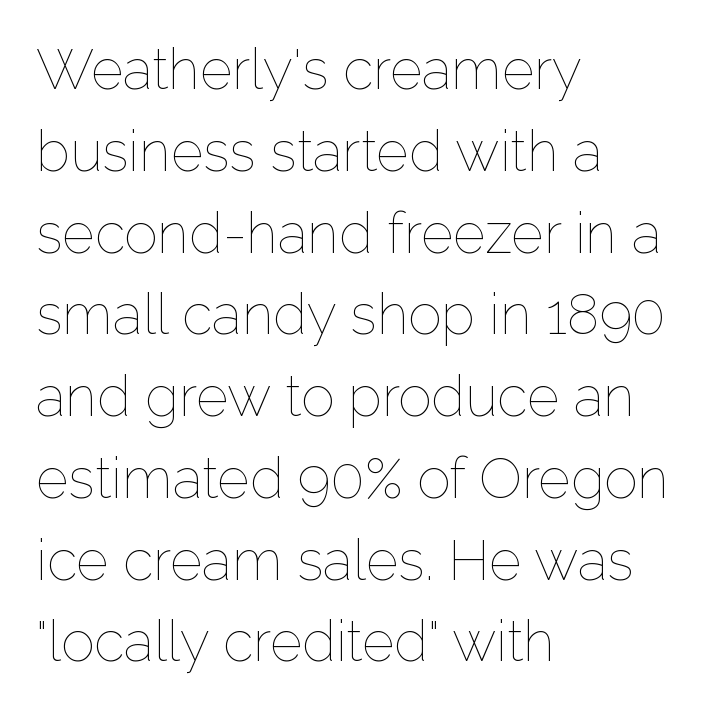
The space beneath each line is pristine and unruled. The strokes are not fattened; the text isn't bold. The rendering uses natural spacing where letterforms have individual widths. Layout note: lines flush left.
